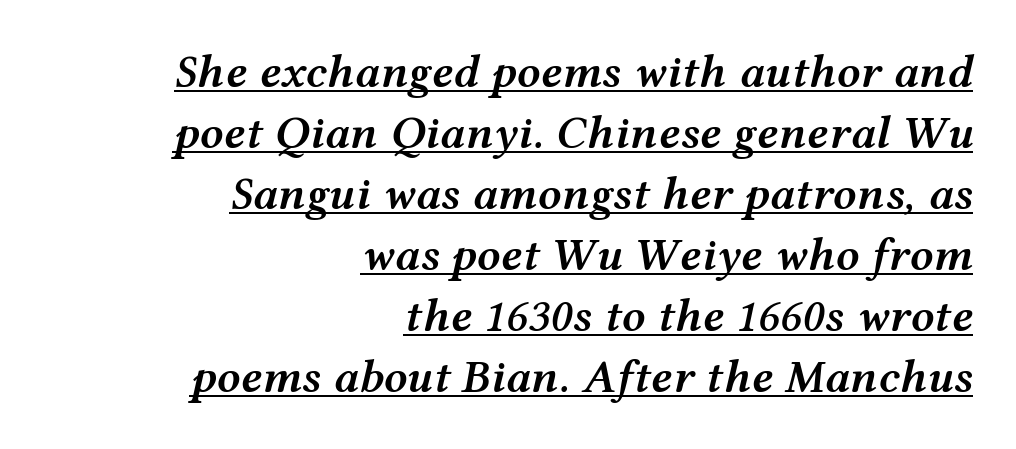
Each letter keeps its own natural width here, so spacing adapts to shape. Stems and bowls a touch heavier than normal — semibold. Slant detected: the letters are inclined. Tracking here is standard; glyphs follow each other at the usual distance. Glance below the letters and you will spot a drawn line. Regarding leading, the lines here are spaced in the standard way.
